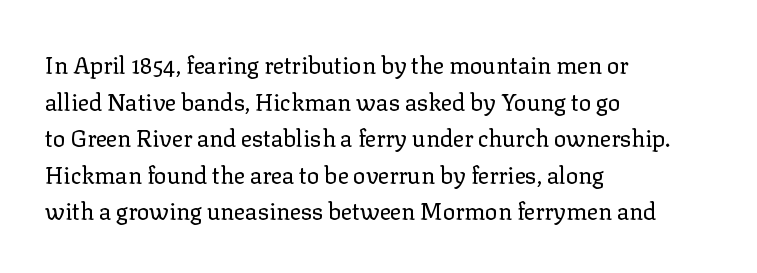
Q: Is the text bold? A: No.
Q: Is the text italic (slanted)? A: No, it is upright.
Q: Is the text underlined? A: No.
Q: How is the paragraph aligned? A: Left-aligned.
Q: Is the spacing between letters normal or unusually wide? A: Normal.
Q: Is the spacing between lines tight, normal or loose? A: Normal.
